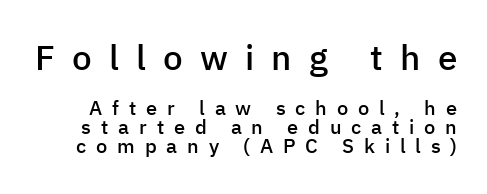
Q: Is the text bold? A: Semi-bold.
Q: Is the text italic (slanted)? A: No, it is upright.
Q: Is the typeface a serif or a sans-serif typeface? A: Sans-serif.
Q: Is the text underlined? A: No.
Q: Is the spacing between letters normal or unusually wide? A: Unusually wide.
Q: Is the spacing between lines tight, normal or loose? A: Tight.
Q: Which block of text is set in a larger size, the first (top) or the second (bottom)? A: The first (top) one.
Q: Width (condensed, normal, or wide)? A: Normal.
Q: Stroke contrast? A: Low.
Q: x-height? A: Medium.
Q: Monospaced? A: No.
